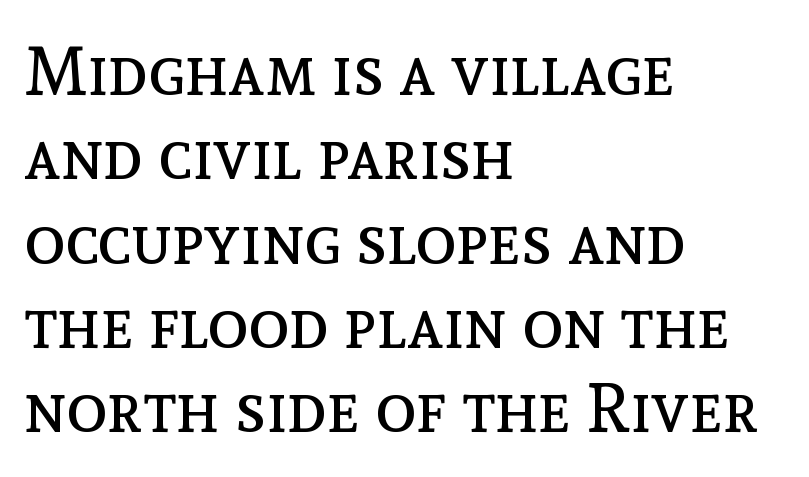
Q: Is the text bold? A: No.
Q: Is the text italic (slanted)? A: No, it is upright.
Q: Is the text underlined? A: No.
Q: How is the paragraph aligned? A: Left-aligned.
Q: Is the spacing between letters normal or unusually wide? A: Normal.
Q: Width (condensed, normal, or wide)? A: Normal.
Q: x-height? A: Medium.
Q: Monospaced? A: No.
